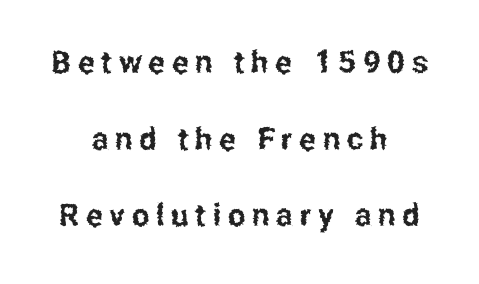
{"serif": "no", "italic": "no", "width": "condensed", "stroke_contrast": "low", "x_height": "medium", "monospaced": "no", "underline": "no", "align": "center", "line_spacing": "loose", "line_spacing_ratio": 2.47, "letter_spacing": "wide", "letter_spacing_em": 0.22, "glyph_px": 31}
